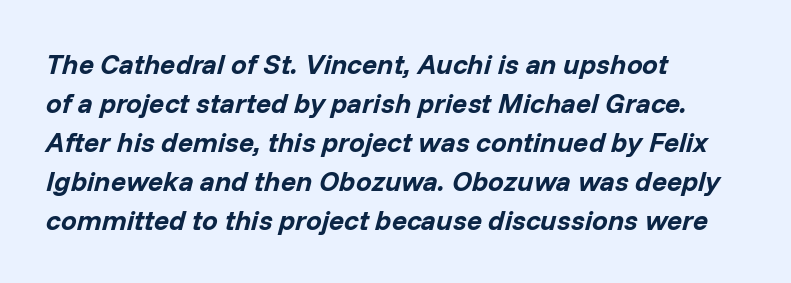
{"italic": "yes", "lean": "right", "slant_degrees": 14, "bold": "yes", "weight": "bold", "width": "normal", "stroke_contrast": "low", "x_height": "medium", "monospaced": "no", "underline": "no", "align": "left", "line_spacing": "normal", "line_spacing_ratio": 1.39, "letter_spacing": "normal", "letter_spacing_em": 0.0, "glyph_px": 28}
